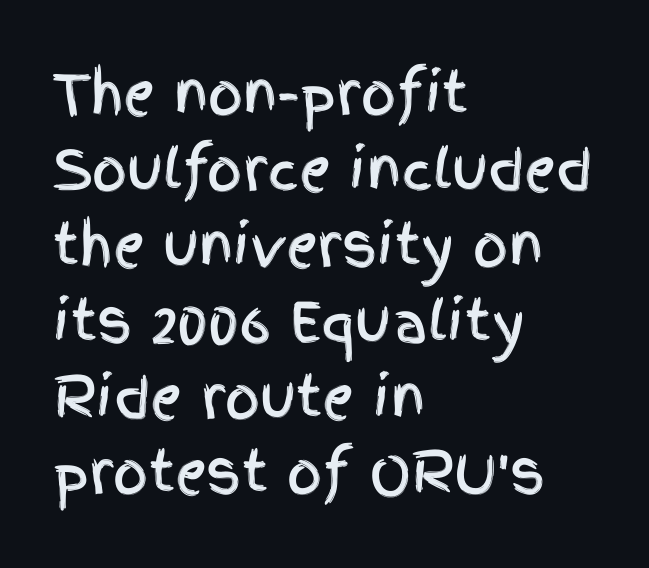
{"serif": "no", "italic": "no", "width": "condensed", "x_height": "large", "monospaced": "no", "underline": "no", "align": "left", "line_spacing": "normal", "line_spacing_ratio": 1.38, "letter_spacing": "normal", "letter_spacing_em": 0.0, "glyph_px": 55}
